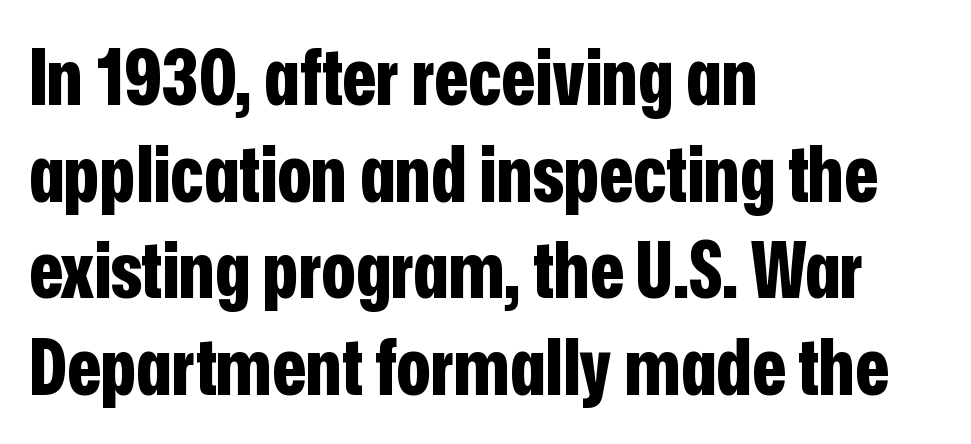
The image shows 78 px bold, condensed sans-serif type, upright; set left-aligned, line spacing 1.24x, normal letter spacing, not underlined; low stroke contrast and a medium x-height.
